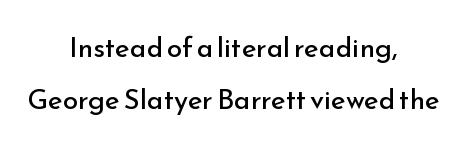
{"serif": "no", "italic": "no", "bold": "no", "weight": "regular", "width": "normal", "stroke_contrast": "low", "x_height": "small", "monospaced": "no", "underline": "no", "align": "center", "line_spacing_ratio": 1.85, "letter_spacing": "normal", "letter_spacing_em": 0.0, "glyph_px": 28}
